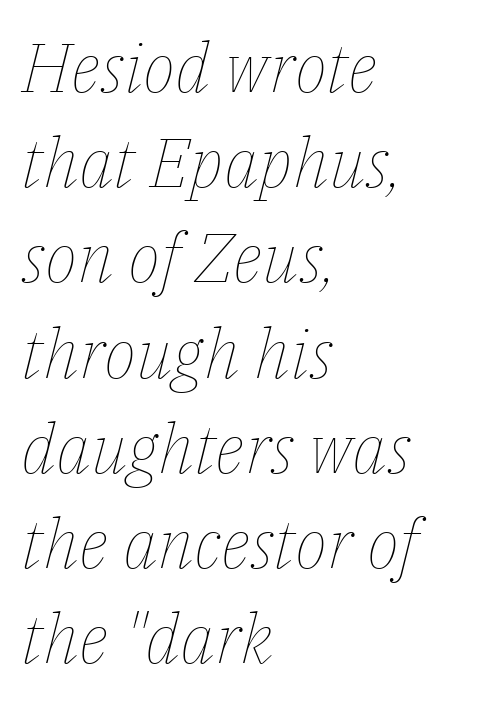
The image shows 69 px thin type, italic (leaning right); set left-aligned, normal line spacing (1.38x), normal letter spacing, not underlined; low stroke contrast and a medium x-height.
